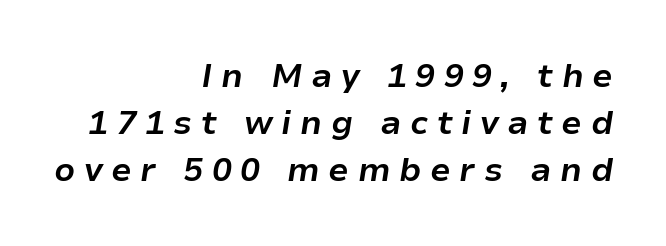
Compared with typical body copy, the letter spacing here is much looser. The specimen omits any rule beneath the text block's lines. Compared with a flush-left layout, this one pins lines to the opposite, right side. The letters are bold, with thick, heavy strokes. In terms of leading, this rendering sits right in the middle. There's an unmistakable incline to the writing here.
